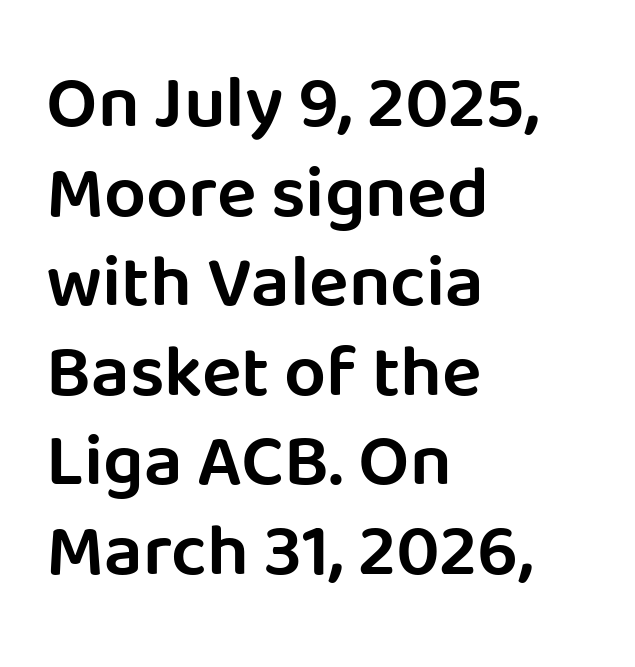
Here the designer chose a conventional face with non-uniform glyph widths. Unlike a traditional serif, this face leaves its strokes unadorned. Is the block centered? No — it sits flush against the left margin. Glyph-to-glyph distance matches everyday printed text.
